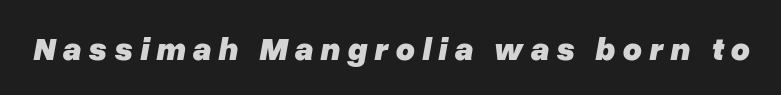
The image shows 33 px heavy type, italic (leaning right); set unusually wide letter spacing (+0.21 em), not underlined; low stroke contrast and a medium x-height.
